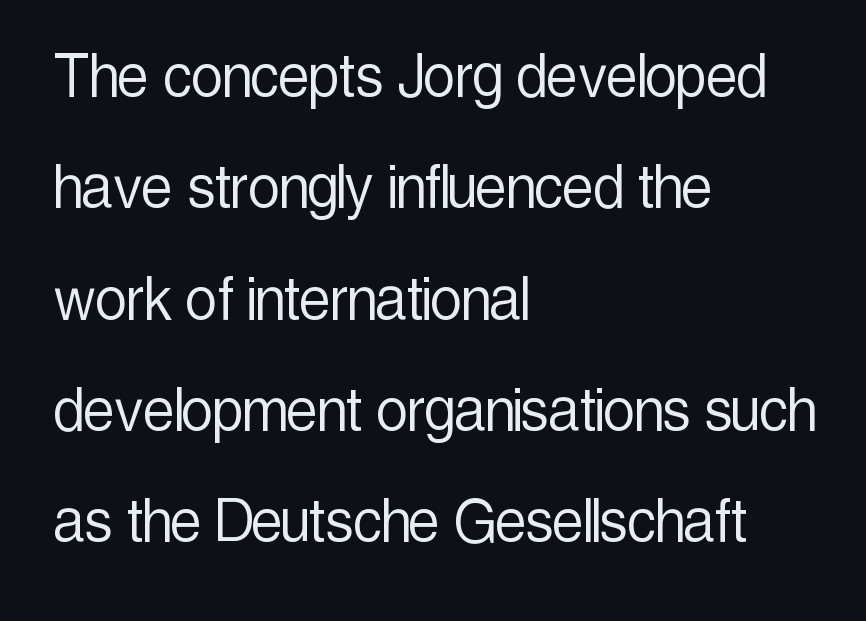
The typography opts for an upright posture over an oblique one. The letterforms sit shoulder to shoulder at normal distance. Every row of glyphs begins at an identical x-position on the left. Leading matches the norm, producing a regular column.
